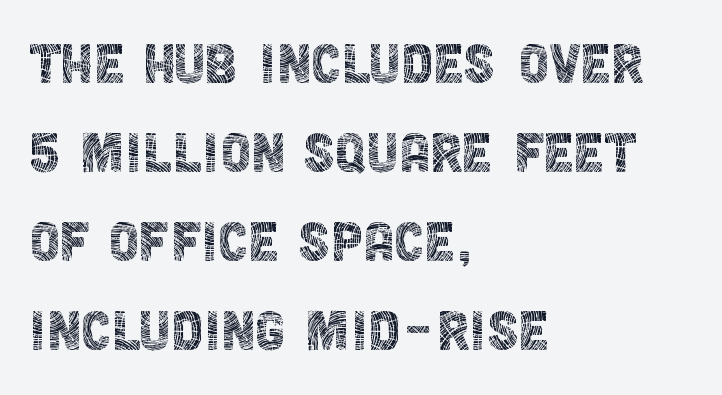
The image shows 69 px thin, condensed sans-serif type, upright; set left-aligned, normal line spacing (1.29x), normal letter spacing, not underlined; a large x-height.
